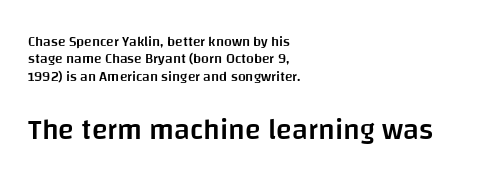
{"serif": "no", "italic": "no", "bold": "semi", "weight": "semibold", "width": "normal", "stroke_contrast": "low", "x_height": "large", "monospaced": "no", "underline": "no", "align": "left", "line_spacing_ratio": 1.24, "letter_spacing": "normal", "letter_spacing_em": 0.0, "larger_block": "second", "size_ratio": 2.07, "glyph_px": 29}
